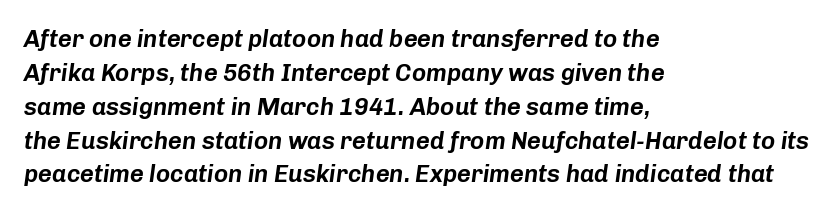
Q: Is the text italic (slanted)? A: Yes, it leans right by about 8 degrees.
Q: Is the text underlined? A: No.
Q: How is the paragraph aligned? A: Left-aligned.
Q: Is the spacing between letters normal or unusually wide? A: Normal.
Q: Is the spacing between lines tight, normal or loose? A: Normal.
